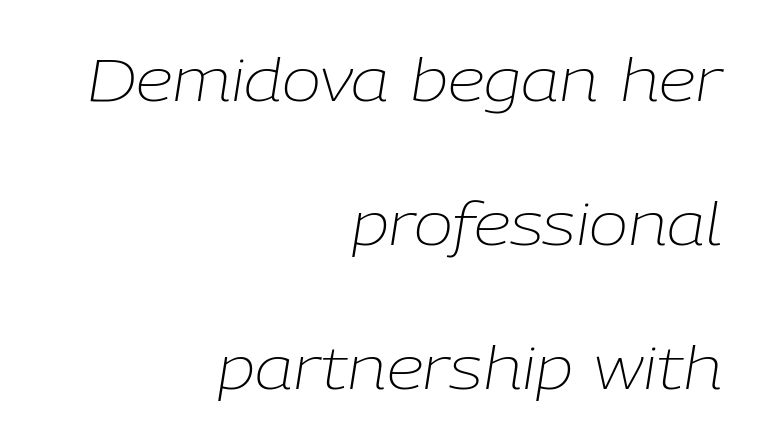
Spacing between characters is what you'd get straight out of the box. Clear beneath every line of the passage. Horizontal alignment here is rightward, an uncommon choice for prose. Note the varied advance widths — an 'i' is clearly narrower than an 'm'. How would I describe the line gaps? Wide and relaxed. On a weight scale, this lands at 450 or below.
